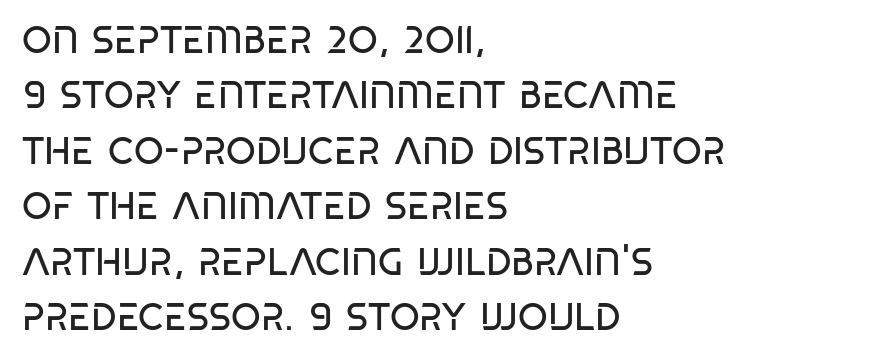
{"serif": "no", "bold": "no", "weight": "regular", "width": "condensed", "stroke_contrast": "low", "x_height": "large", "monospaced": "no", "underline": "no", "align": "left", "line_spacing": "normal", "line_spacing_ratio": 1.46, "letter_spacing": "normal", "letter_spacing_em": 0.0, "glyph_px": 38}
